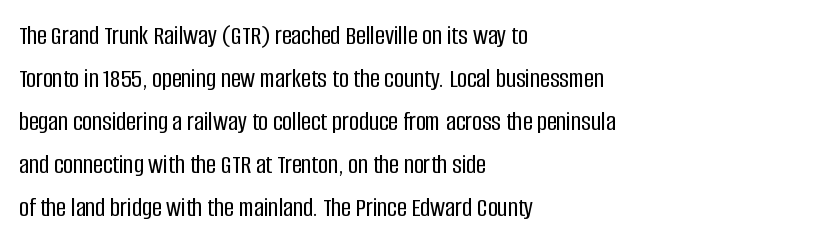
The image shows 27 px text type, upright; set left-aligned, normal line spacing (1.59x), normal letter spacing, not underlined.
